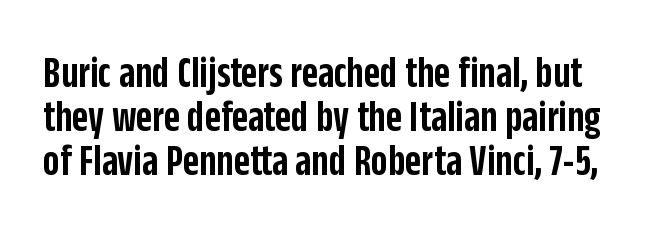
The image shows 44 px semibold, condensed sans-serif type, upright; set tight line spacing (1.0x), normal letter spacing, not underlined; low stroke contrast and a large x-height.
